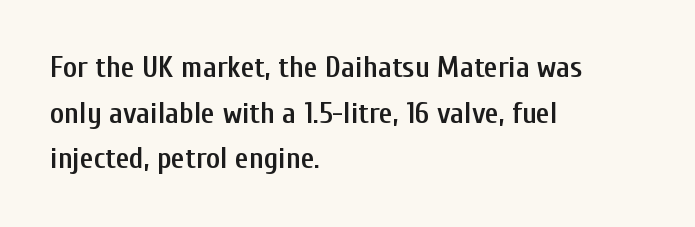
The image shows 30 px semibold, condensed sans-serif type, upright; set left-aligned, normal line spacing (1.52x), normal letter spacing, not underlined; low stroke contrast and a medium x-height.
